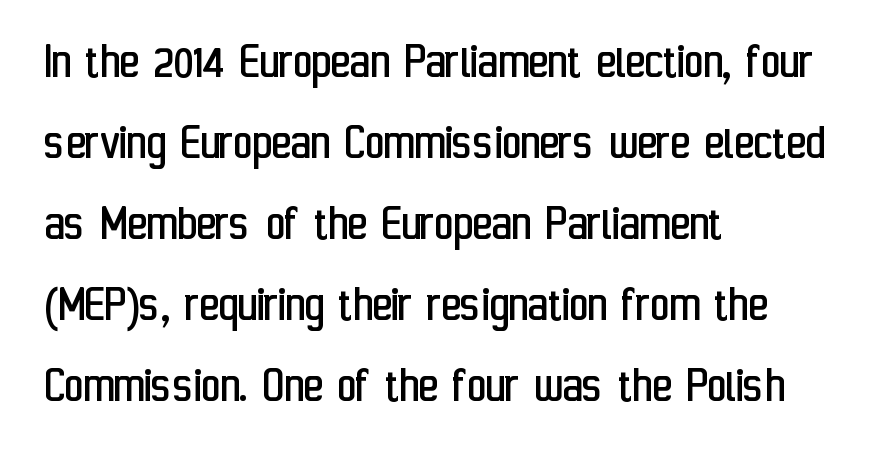
The image shows 53 px regular-weight, condensed sans-serif type, upright; set left-aligned, normal line spacing (1.53x), normal letter spacing, not underlined; low stroke contrast and a medium x-height.
